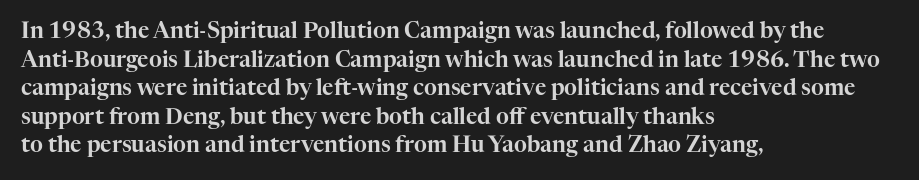
A normal amount of white space separates one row of letters from the next. Unmarked baselines from the first word to the last. These lines were composed using upright roman letters. Compared with typical body copy, the letter spacing here is the same. Line beginnings align vertically; line endings do not.
